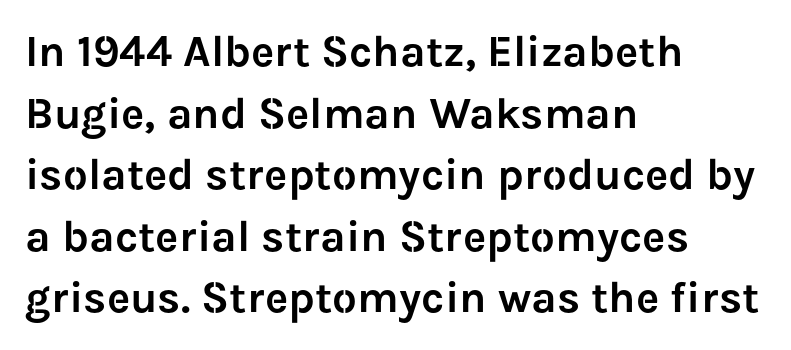
The image shows 44 px sans-serif type, upright; set left-aligned, normal line spacing (1.4x), normal letter spacing, not underlined; low stroke contrast and a medium x-height.
